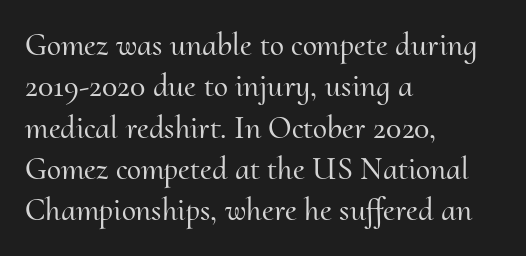
Nope, not italic — everything's standing straight. No word sits above an underline. Students, observe: this is what conventionally led text looks like. Each line starts at the same left margin while the right side varies. Is this a fixed-width face? No — the glyphs have proportional, varying widths. The horizontal fit of the characters is conventional and even.
